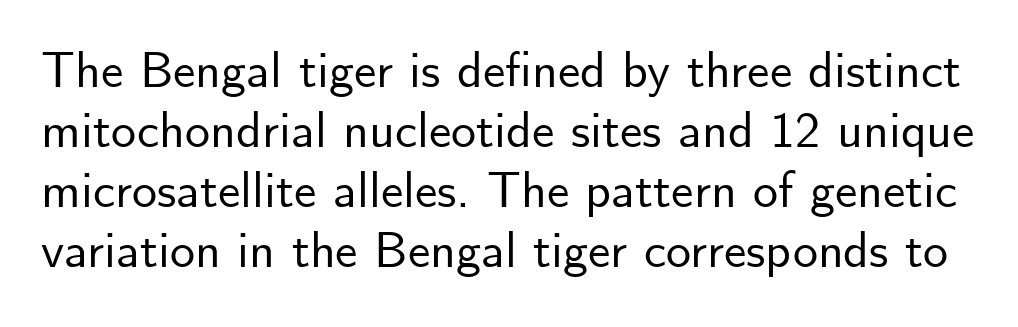
Q: Is the text italic (slanted)? A: No, it is upright.
Q: Is the typeface a serif or a sans-serif typeface? A: Sans-serif.
Q: Is the text underlined? A: No.
Q: Is the spacing between letters normal or unusually wide? A: Normal.
Q: Width (condensed, normal, or wide)? A: Normal.
Q: Stroke contrast? A: Low.
Q: x-height? A: Small.
Q: Monospaced? A: No.
